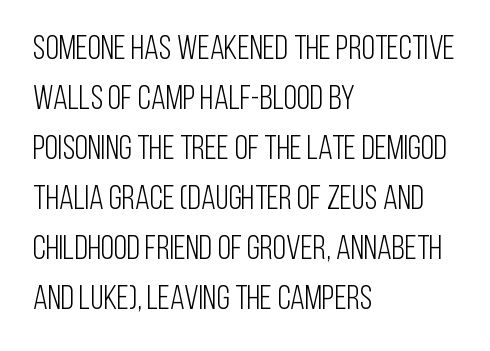
Q: Is the text bold? A: No.
Q: Is the text italic (slanted)? A: No, it is upright.
Q: Is the typeface a serif or a sans-serif typeface? A: Sans-serif.
Q: Is the text underlined? A: No.
Q: How is the paragraph aligned? A: Left-aligned.
Q: Is the spacing between letters normal or unusually wide? A: Normal.
Q: Is the spacing between lines tight, normal or loose? A: Normal.
Q: Width (condensed, normal, or wide)? A: Condensed.
Q: Stroke contrast? A: Low.
Q: x-height? A: Large.
Q: Monospaced? A: No.
